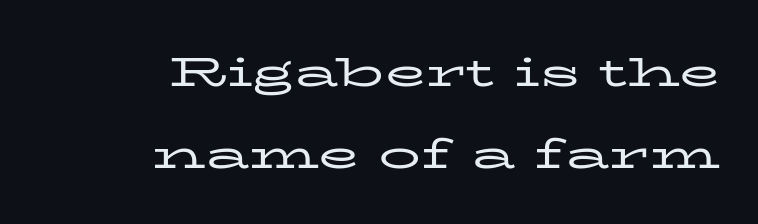
Q: Is the text bold? A: No.
Q: Is the text italic (slanted)? A: No, it is upright.
Q: Is the typeface a serif or a sans-serif typeface? A: Serif.
Q: Is the text underlined? A: No.
Q: How is the paragraph aligned? A: Right-aligned.
Q: Is the spacing between letters normal or unusually wide? A: Normal.
Q: Is the spacing between lines tight, normal or loose? A: Loose.
Q: Width (condensed, normal, or wide)? A: Wide.
Q: Stroke contrast? A: Low.
Q: x-height? A: Medium.
Q: Monospaced? A: No.
